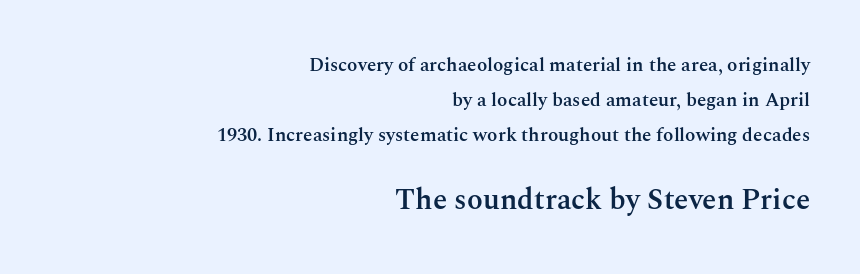
The image shows 29 px semibold serif type, upright; set right-aligned, line spacing 1.84x, normal letter spacing, not underlined; the second (bottom) block is 1.53x larger; medium stroke contrast and a medium x-height.
